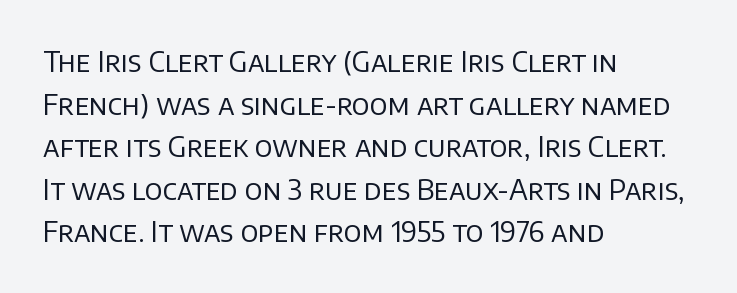
Q: Is the text bold? A: No.
Q: Is the text italic (slanted)? A: No, it is upright.
Q: Is the typeface a serif or a sans-serif typeface? A: Sans-serif.
Q: Is the text underlined? A: No.
Q: How is the paragraph aligned? A: Left-aligned.
Q: Is the spacing between letters normal or unusually wide? A: Normal.
Q: Is the spacing between lines tight, normal or loose? A: Normal.
Q: Width (condensed, normal, or wide)? A: Normal.
Q: Stroke contrast? A: Low.
Q: x-height? A: Large.
Q: Monospaced? A: No.
